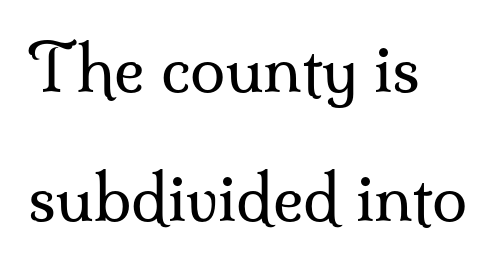
Typographically, this falls in the serif category. This sample has the flowing, uneven cadence of proportional lettering. Words float on clear page, feet unadorned. Quick note: interline space is abundant.
